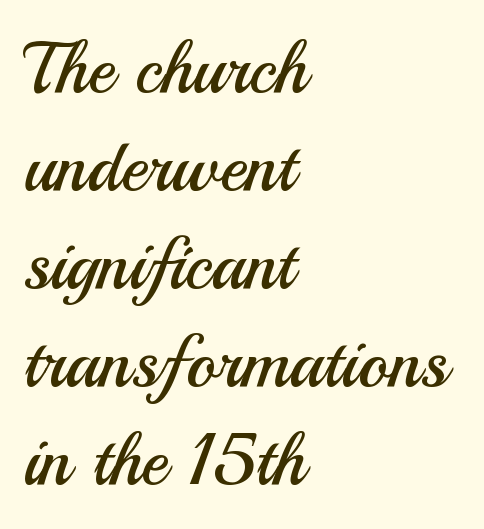
Q: Is the text bold? A: No.
Q: Is the text italic (slanted)? A: Yes.
Q: Is the typeface a serif or a sans-serif typeface? A: Sans-serif.
Q: Is the text underlined? A: No.
Q: How is the paragraph aligned? A: Left-aligned.
Q: Is the spacing between letters normal or unusually wide? A: Normal.
Q: Is the spacing between lines tight, normal or loose? A: Normal.
Q: Width (condensed, normal, or wide)? A: Normal.
Q: Stroke contrast? A: Medium.
Q: x-height? A: Small.
Q: Monospaced? A: No.
